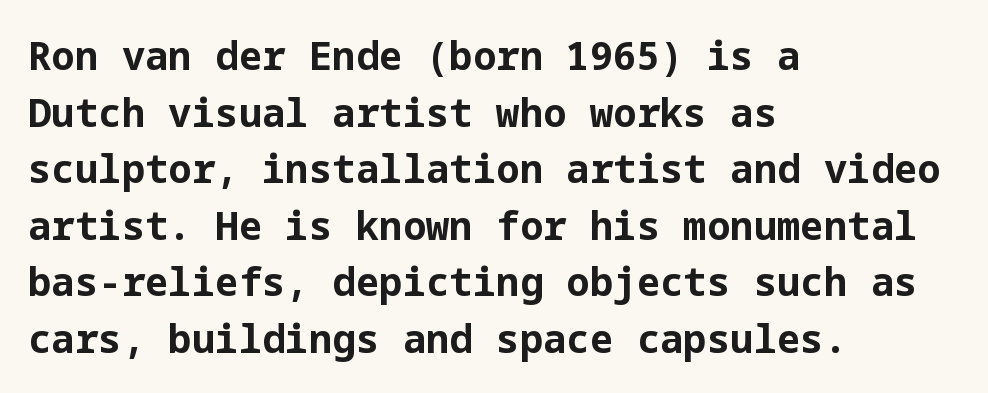
{"serif": "no", "italic": "no", "bold": "yes", "weight": "bold", "width": "normal", "stroke_contrast": "low", "x_height": "medium", "underline": "no", "align": "left", "line_spacing": "normal", "line_spacing_ratio": 1.45, "letter_spacing": "normal", "letter_spacing_em": 0.0, "glyph_px": 39}
